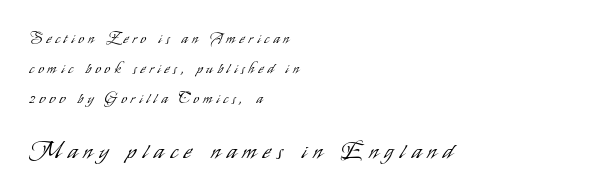
Q: Is the text bold? A: No.
Q: Is the text italic (slanted)? A: Yes.
Q: Is the text underlined? A: No.
Q: How is the paragraph aligned? A: Left-aligned.
Q: Is the spacing between letters normal or unusually wide? A: Unusually wide.
Q: Is the spacing between lines tight, normal or loose? A: Loose.
Q: Which block of text is set in a larger size, the first (top) or the second (bottom)? A: The second (bottom) one.
